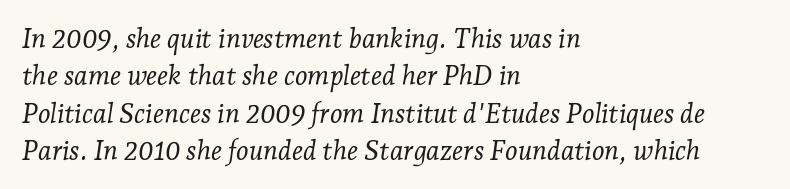
The image shows 27 px text type, italic (leaning right); set left-aligned, normal line spacing (1.38x), normal letter spacing, not underlined.
